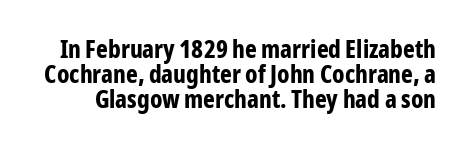
Q: Is the text bold? A: Yes.
Q: Is the text italic (slanted)? A: No, it is upright.
Q: Is the text underlined? A: No.
Q: Is the spacing between letters normal or unusually wide? A: Normal.
Q: Is the spacing between lines tight, normal or loose? A: Tight.
